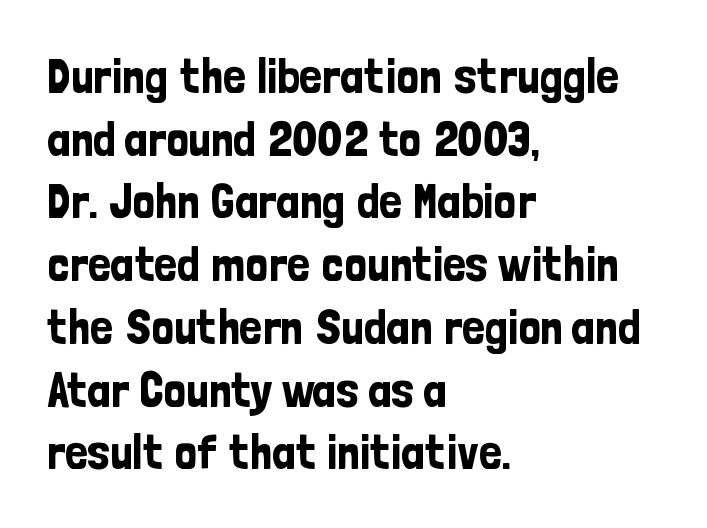
Q: Is the text italic (slanted)? A: No, it is upright.
Q: Is the typeface a serif or a sans-serif typeface? A: Sans-serif.
Q: Is the text underlined? A: No.
Q: How is the paragraph aligned? A: Left-aligned.
Q: Is the spacing between letters normal or unusually wide? A: Normal.
Q: Is the spacing between lines tight, normal or loose? A: Normal.
Q: Width (condensed, normal, or wide)? A: Condensed.
Q: Stroke contrast? A: Low.
Q: x-height? A: Medium.
Q: Monospaced? A: No.
